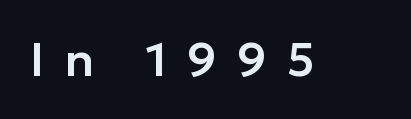
The image shows 47 px sans-serif type, upright; set unusually wide letter spacing (+0.43 em), not underlined; low stroke contrast and a medium x-height.
